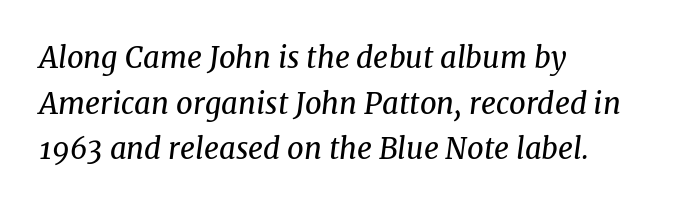
The image shows 29 px regular-weight serif type, italic (leaning right); set left-aligned, normal line spacing (1.57x), normal letter spacing, not underlined; medium stroke contrast and a medium x-height.
